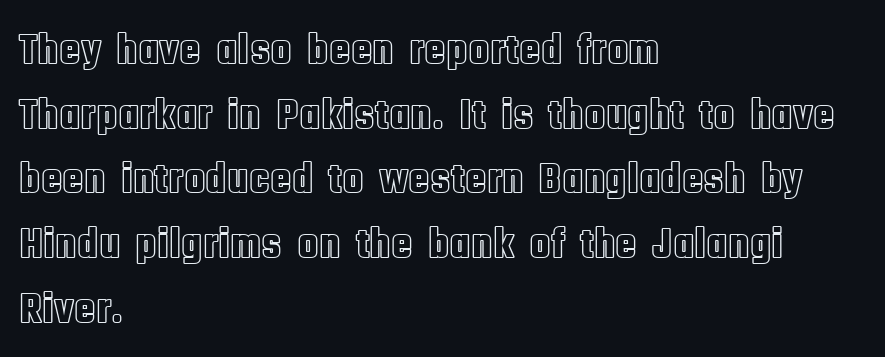
Q: Is the text italic (slanted)? A: No, it is upright.
Q: Is the text underlined? A: No.
Q: How is the paragraph aligned? A: Left-aligned.
Q: Is the spacing between letters normal or unusually wide? A: Normal.
Q: Is the spacing between lines tight, normal or loose? A: Normal.
Q: Width (condensed, normal, or wide)? A: Condensed.
Q: x-height? A: Large.
Q: Monospaced? A: No.
